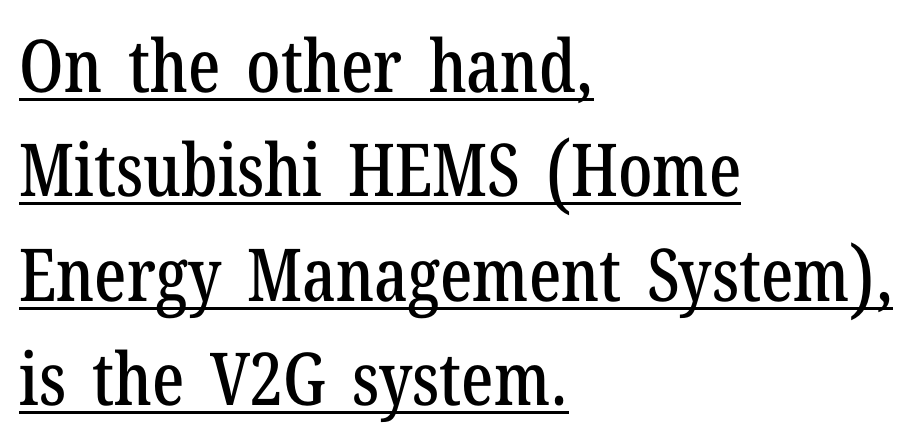
If you drew a line through each stem, it would be perfectly vertical. Inter-character spacing is left at the font's built-in metrics. The typeface chosen for these lines features serifs. Vertically, the passage feels balanced, rows spaced as you'd expect.
